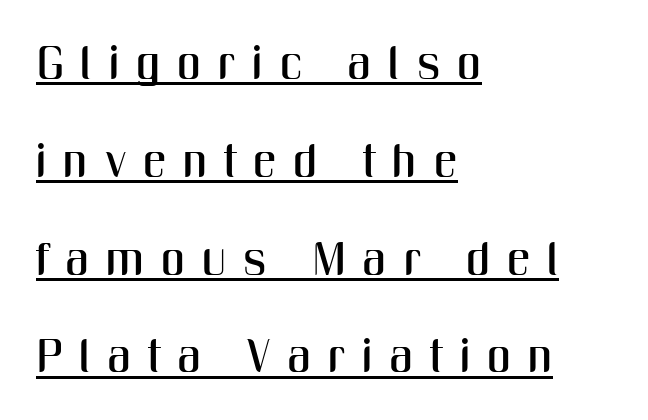
{"serif": "no", "italic": "no", "width": "condensed", "stroke_contrast": "medium", "x_height": "medium", "monospaced": "no", "underline": "yes", "align": "left", "line_spacing": "loose", "line_spacing_ratio": 2.08, "letter_spacing": "wide", "letter_spacing_em": 0.35, "glyph_px": 47}
